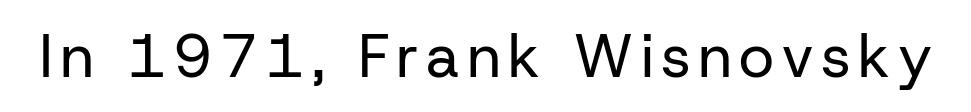
The image shows 60 px regular-weight sans-serif type, upright; set not underlined; low stroke contrast and a medium x-height.
